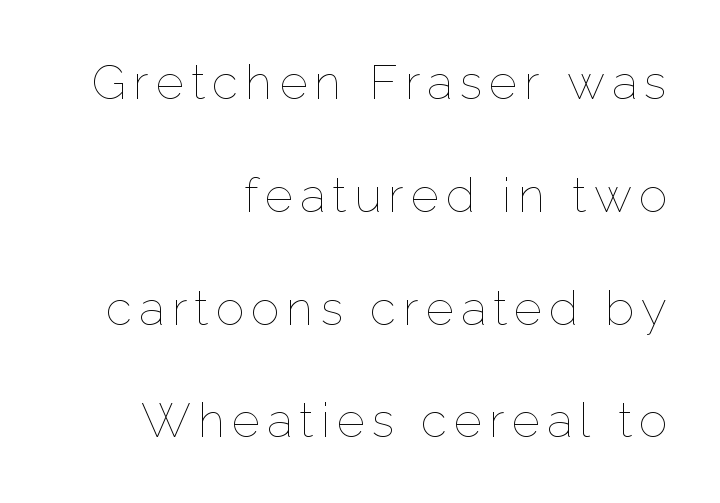
The image shows 48 px thin type, upright; set right-aligned, loose line spacing (2.35x), not underlined; low stroke contrast and a medium x-height.
